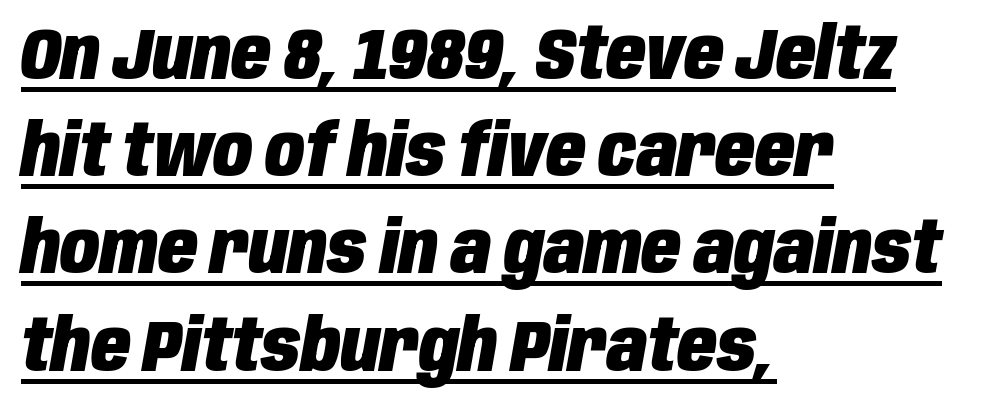
{"italic": "yes", "lean": "right", "slant_degrees": 10, "bold": "yes", "weight": "heavy", "width": "condensed", "stroke_contrast": "low", "x_height": "large", "monospaced": "no", "underline": "yes", "align": "left", "line_spacing": "normal", "line_spacing_ratio": 1.35, "letter_spacing": "normal", "letter_spacing_em": 0.0, "glyph_px": 72}
